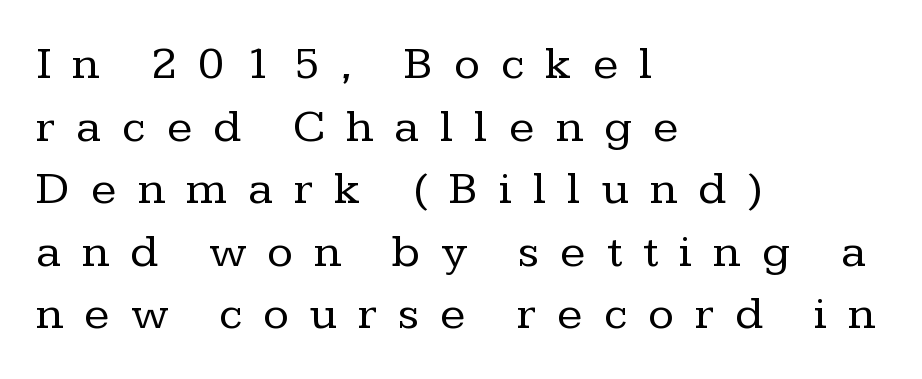
{"serif": "yes", "italic": "no", "bold": "no", "weight": "regular", "width": "normal", "stroke_contrast": "low", "x_height": "medium", "monospaced": "no", "underline": "no", "align": "left", "line_spacing": "normal", "line_spacing_ratio": 1.33, "letter_spacing": "wide", "letter_spacing_em": 0.45, "glyph_px": 47}
